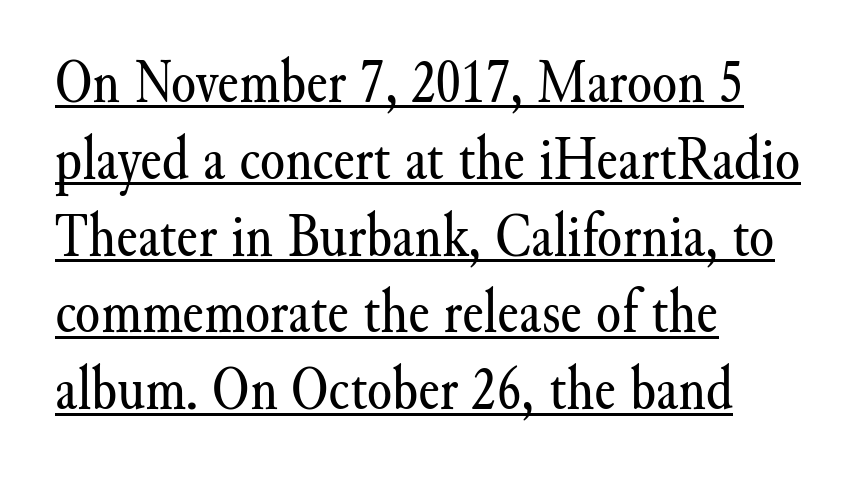
Q: Is the text bold? A: No.
Q: Is the text italic (slanted)? A: No, it is upright.
Q: Is the typeface a serif or a sans-serif typeface? A: Serif.
Q: Is the text underlined? A: Yes.
Q: How is the paragraph aligned? A: Left-aligned.
Q: Is the spacing between letters normal or unusually wide? A: Normal.
Q: Width (condensed, normal, or wide)? A: Normal.
Q: Stroke contrast? A: Medium.
Q: x-height? A: Small.
Q: Monospaced? A: No.
